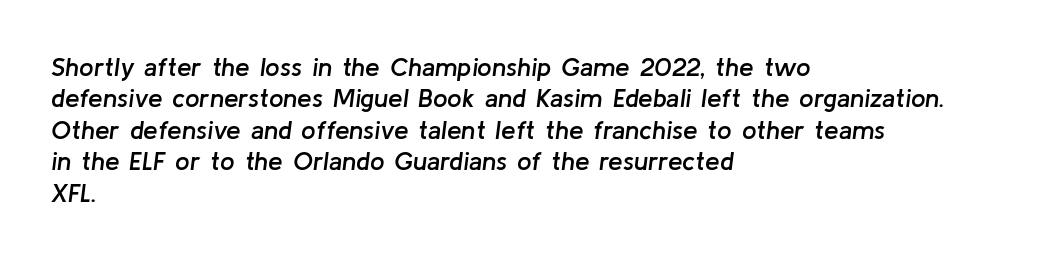
Q: Is the text bold? A: Semi-bold.
Q: Is the text italic (slanted)? A: Yes, it leans right by about 8 degrees.
Q: Is the text underlined? A: No.
Q: How is the paragraph aligned? A: Left-aligned.
Q: Is the spacing between letters normal or unusually wide? A: Normal.
